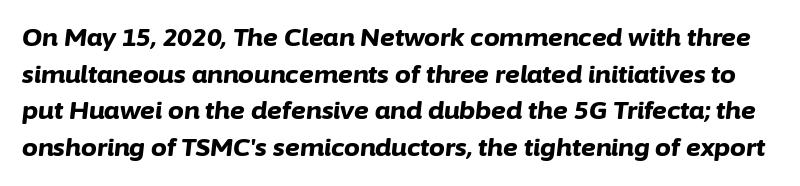
{"italic": "yes", "lean": "right", "slant_degrees": 6, "bold": "yes", "underline": "no", "line_spacing": "normal", "line_spacing_ratio": 1.47, "letter_spacing": "normal", "letter_spacing_em": 0.0, "glyph_px": 25}
